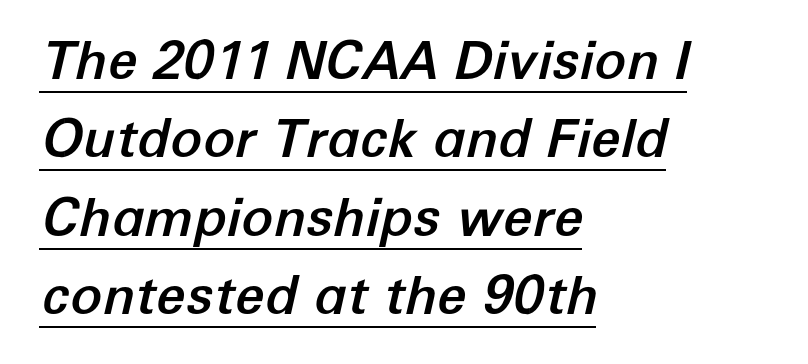
The image shows 53 px text type, italic (leaning right); set left-aligned, normal line spacing (1.48x), normal letter spacing, underlined; low stroke contrast and a medium x-height.
